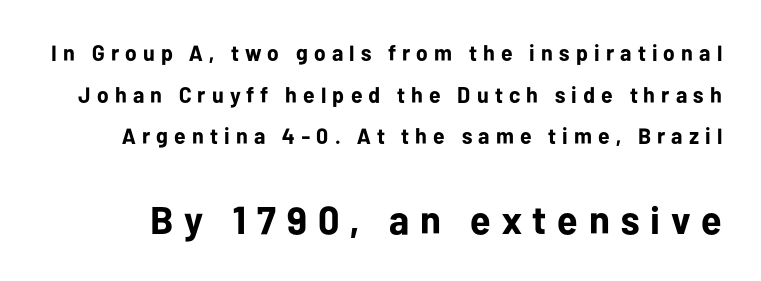
Q: Is the text bold? A: Yes.
Q: Is the text italic (slanted)? A: No, it is upright.
Q: Is the typeface a serif or a sans-serif typeface? A: Sans-serif.
Q: Is the text underlined? A: No.
Q: Is the spacing between letters normal or unusually wide? A: Unusually wide.
Q: Which block of text is set in a larger size, the first (top) or the second (bottom)? A: The second (bottom) one.
Q: Width (condensed, normal, or wide)? A: Normal.
Q: Stroke contrast? A: Low.
Q: x-height? A: Medium.
Q: Monospaced? A: No.
